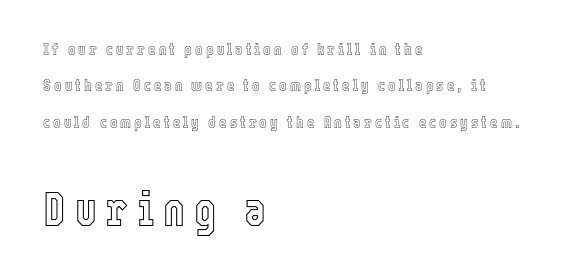
The image shows 47 px condensed type, upright; set left-aligned, loose line spacing (2.28x), not underlined; the second (bottom) block is 2.94x larger; a medium x-height.
